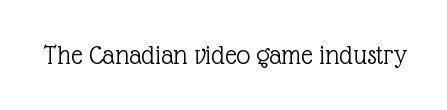
Is this a fixed-width face? No — the glyphs have proportional, varying widths. The weight would be labelled regular, book, light, or lighter still. In terms of letterform style, serifs are clearly present. There is no visible air inserted between adjacent glyphs. The gap between lines stays unmarked.
